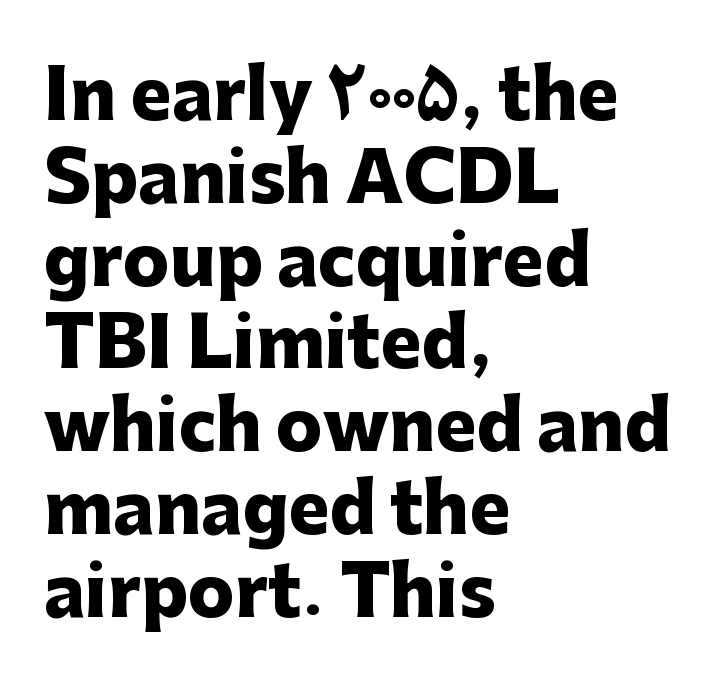
{"serif": "no", "italic": "no", "bold": "yes", "weight": "heavy", "width": "normal", "stroke_contrast": "low", "x_height": "medium", "monospaced": "no", "underline": "no", "align": "left", "line_spacing_ratio": 1.2, "letter_spacing": "normal", "letter_spacing_em": 0.0, "glyph_px": 69}
